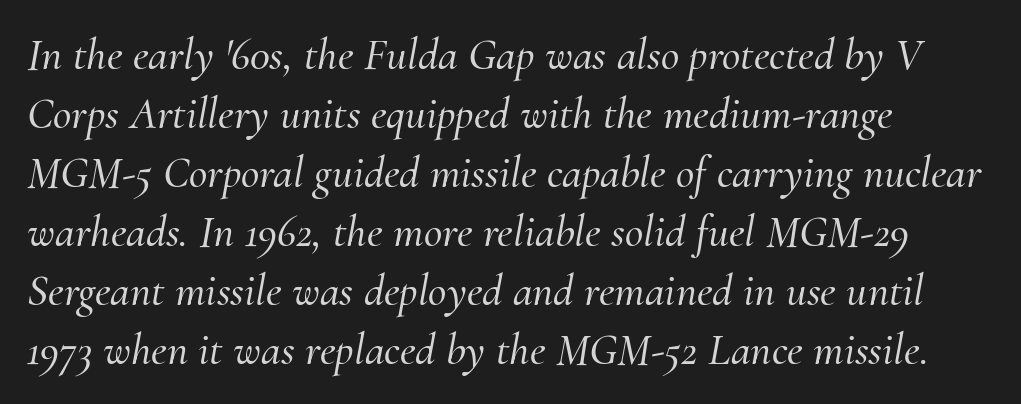
Q: Is the text italic (slanted)? A: Yes, it leans right by about 10 degrees.
Q: Is the typeface a serif or a sans-serif typeface? A: Serif.
Q: Is the text underlined? A: No.
Q: How is the paragraph aligned? A: Left-aligned.
Q: Is the spacing between letters normal or unusually wide? A: Normal.
Q: Is the spacing between lines tight, normal or loose? A: Normal.
Q: Width (condensed, normal, or wide)? A: Normal.
Q: Stroke contrast? A: Medium.
Q: x-height? A: Small.
Q: Monospaced? A: No.
